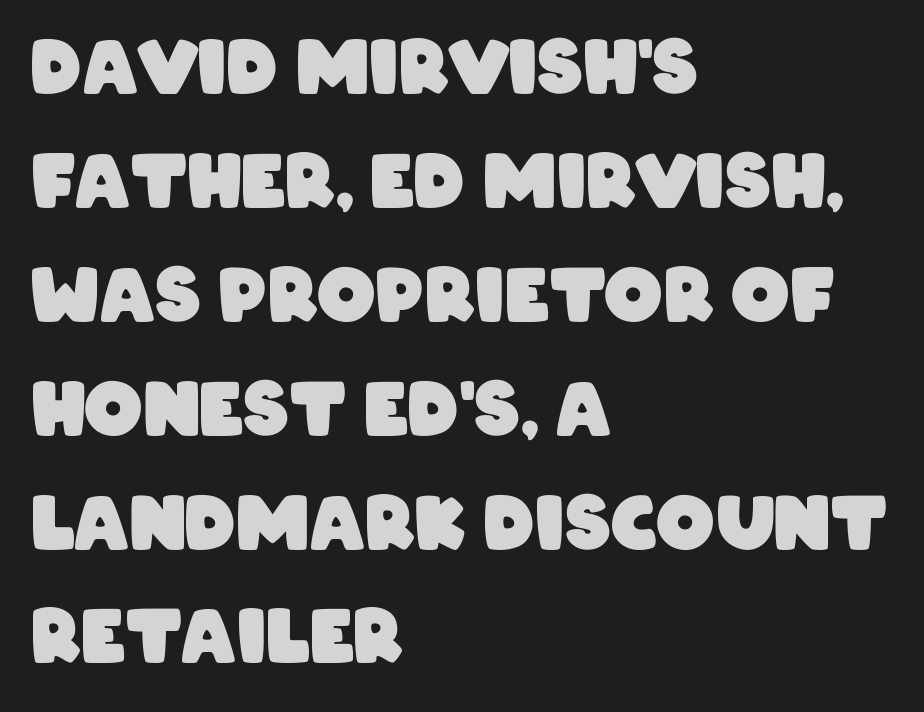
Q: Is the text bold? A: Yes.
Q: Is the typeface a serif or a sans-serif typeface? A: Sans-serif.
Q: Is the text underlined? A: No.
Q: How is the paragraph aligned? A: Left-aligned.
Q: Is the spacing between letters normal or unusually wide? A: Normal.
Q: Is the spacing between lines tight, normal or loose? A: Normal.
Q: Width (condensed, normal, or wide)? A: Condensed.
Q: Stroke contrast? A: Low.
Q: x-height? A: Large.
Q: Monospaced? A: No.
